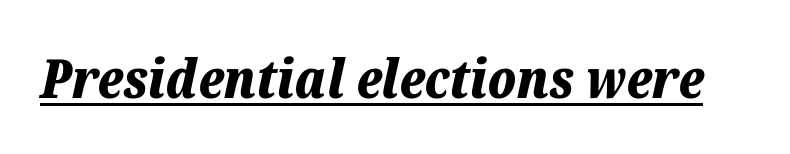
{"italic": "yes", "lean": "right", "slant_degrees": 12, "bold": "yes", "weight": "bold", "width": "normal", "stroke_contrast": "low", "x_height": "medium", "monospaced": "no", "underline": "yes", "letter_spacing": "normal", "letter_spacing_em": 0.0, "glyph_px": 54}
